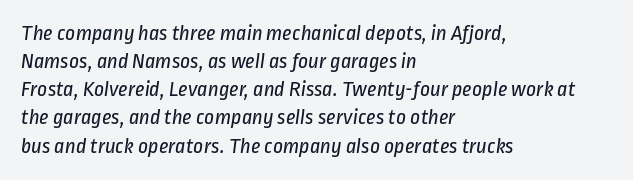
The strokes are not fattened; the text isn't bold. The rendering uses a moderate line-height, typical for paragraphs. The face used here is rendered with its standard letterfit. Type without underlining.
